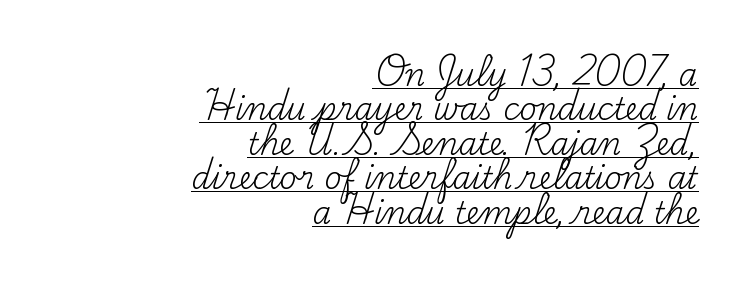
Q: Is the text bold? A: No.
Q: Is the text italic (slanted)? A: Yes.
Q: Is the typeface a serif or a sans-serif typeface? A: Serif.
Q: Is the text underlined? A: Yes.
Q: How is the paragraph aligned? A: Right-aligned.
Q: Is the spacing between letters normal or unusually wide? A: Normal.
Q: Is the spacing between lines tight, normal or loose? A: Tight.
Q: Width (condensed, normal, or wide)? A: Normal.
Q: Stroke contrast? A: Medium.
Q: x-height? A: Small.
Q: Monospaced? A: No.
